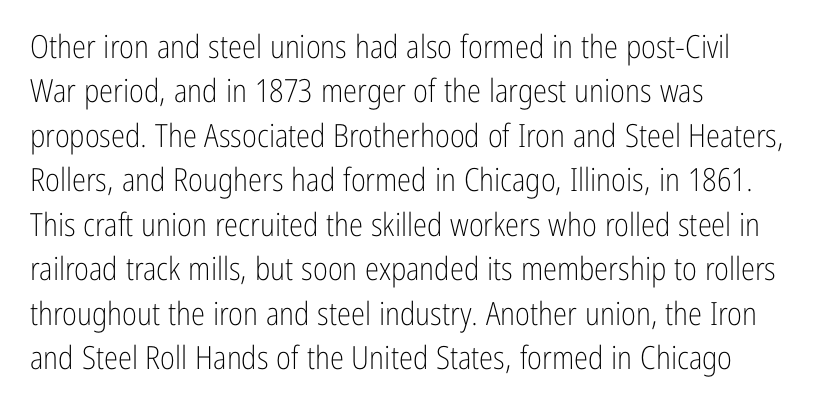
The image shows 32 px light, condensed sans-serif type, upright; set left-aligned, normal line spacing (1.39x), normal letter spacing, not underlined; low stroke contrast and a medium x-height.
